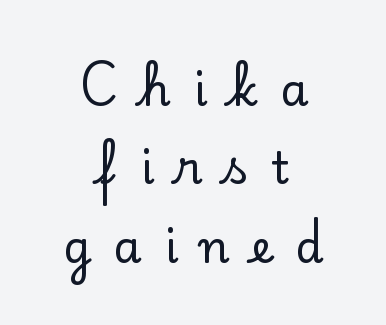
{"serif": "yes", "italic": "no", "width": "normal", "stroke_contrast": "low", "x_height": "small", "monospaced": "no", "underline": "no", "align": "center", "line_spacing_ratio": 1.74, "letter_spacing": "wide", "letter_spacing_em": 0.5, "glyph_px": 45}
